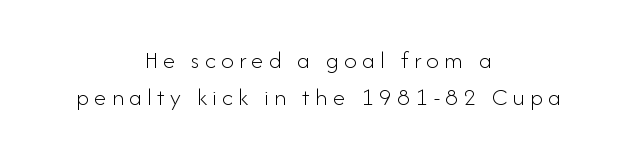
In terms of letterspacing, this is a distinctly airy, spread setting. Casual observation: everything's sitting right in the middle. The font is comparable to plain body text, perhaps lighter. Just letters on the line, the space beneath them empty.
